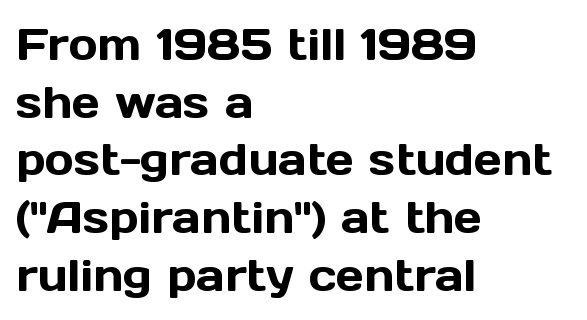
The image shows 44 px sans-serif type, upright; set left-aligned, normal line spacing (1.31x), normal letter spacing, not underlined; a medium x-height.
